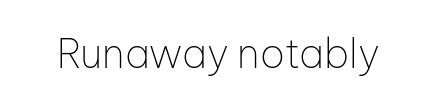
The image shows 40 px thin sans-serif type, upright; set normal letter spacing, not underlined; low stroke contrast and a medium x-height.
